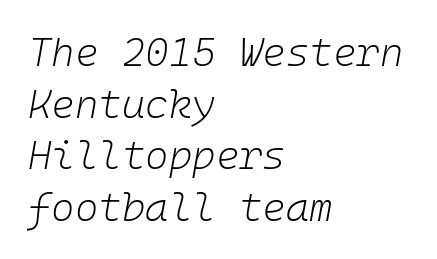
Q: Is the text bold? A: No.
Q: Is the text italic (slanted)? A: Yes, it leans right by about 10 degrees.
Q: Is the text underlined? A: No.
Q: How is the paragraph aligned? A: Left-aligned.
Q: Is the spacing between letters normal or unusually wide? A: Normal.
Q: Is the spacing between lines tight, normal or loose? A: Normal.
Q: Width (condensed, normal, or wide)? A: Normal.
Q: Stroke contrast? A: Low.
Q: x-height? A: Medium.
Q: Monospaced? A: Yes.
